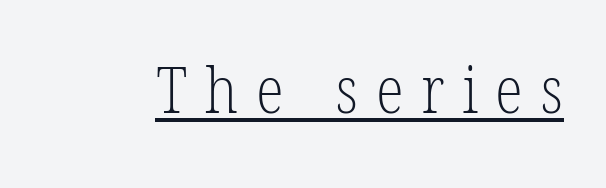
{"serif": "yes", "bold": "no", "weight": "light", "width": "condensed", "stroke_contrast": "low", "x_height": "medium", "monospaced": "no", "underline": "yes", "letter_spacing": "wide", "letter_spacing_em": 0.27, "glyph_px": 65}
